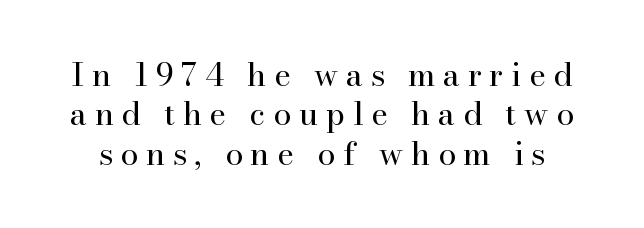
Q: Is the text bold? A: No.
Q: Is the text italic (slanted)? A: No, it is upright.
Q: Is the typeface a serif or a sans-serif typeface? A: Serif.
Q: Is the text underlined? A: No.
Q: Is the spacing between letters normal or unusually wide? A: Unusually wide.
Q: Width (condensed, normal, or wide)? A: Normal.
Q: Stroke contrast? A: High.
Q: x-height? A: Small.
Q: Monospaced? A: No.
